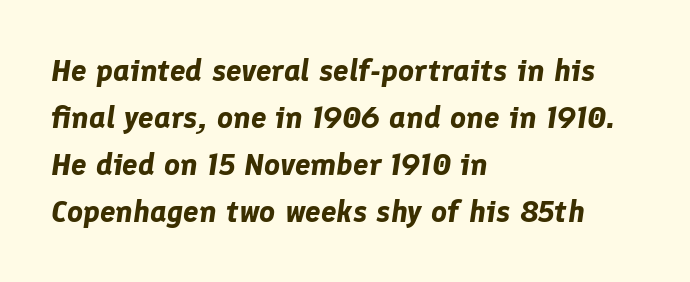
{"italic": "yes", "lean": "right", "slant_degrees": 8, "bold": "yes", "weight": "bold", "width": "normal", "stroke_contrast": "low", "x_height": "medium", "monospaced": "no", "underline": "no", "align": "left", "line_spacing": "normal", "line_spacing_ratio": 1.52, "letter_spacing": "normal", "letter_spacing_em": 0.0, "glyph_px": 31}
